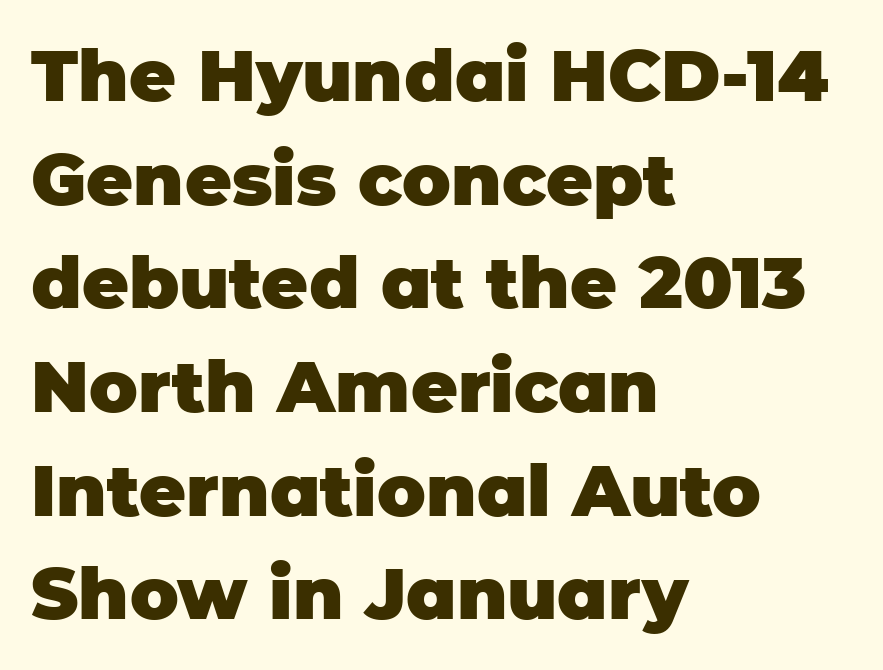
The block of text has a typical density, with ordinary space between rows. A full-strength bold gives these letters their thick strokes. Tracking here is standard; glyphs follow each other at the usual distance. Font category for this specimen: sans-serif.
